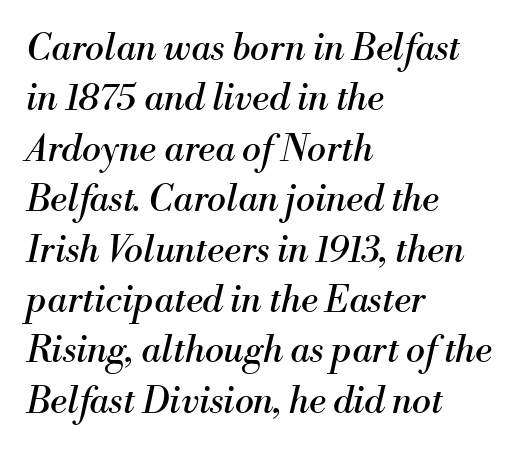
Q: Is the text bold? A: No.
Q: Is the text italic (slanted)? A: Yes, it leans right by about 13 degrees.
Q: Is the typeface a serif or a sans-serif typeface? A: Serif.
Q: Is the text underlined? A: No.
Q: How is the paragraph aligned? A: Left-aligned.
Q: Is the spacing between letters normal or unusually wide? A: Normal.
Q: Is the spacing between lines tight, normal or loose? A: Normal.
Q: Width (condensed, normal, or wide)? A: Normal.
Q: Stroke contrast? A: Medium.
Q: x-height? A: Small.
Q: Monospaced? A: No.
